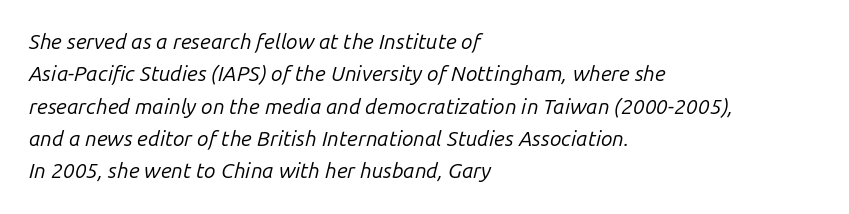
Q: Is the text bold? A: No.
Q: Is the text italic (slanted)? A: Yes, it leans right by about 14 degrees.
Q: Is the text underlined? A: No.
Q: How is the paragraph aligned? A: Left-aligned.
Q: Is the spacing between letters normal or unusually wide? A: Normal.
Q: Is the spacing between lines tight, normal or loose? A: Normal.
